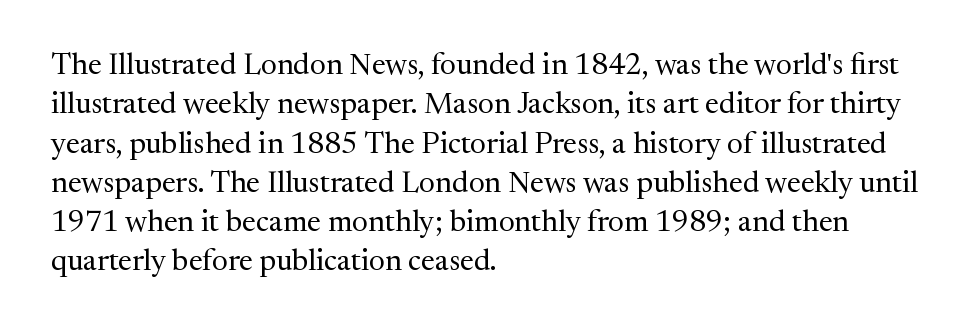
You can tell it's not italic because the verticals are truly vertical. Quick note: interline space is typical. These lines keep a tight, regular rhythm from letter to letter. A clean baseline with only descenders dipping below it.
